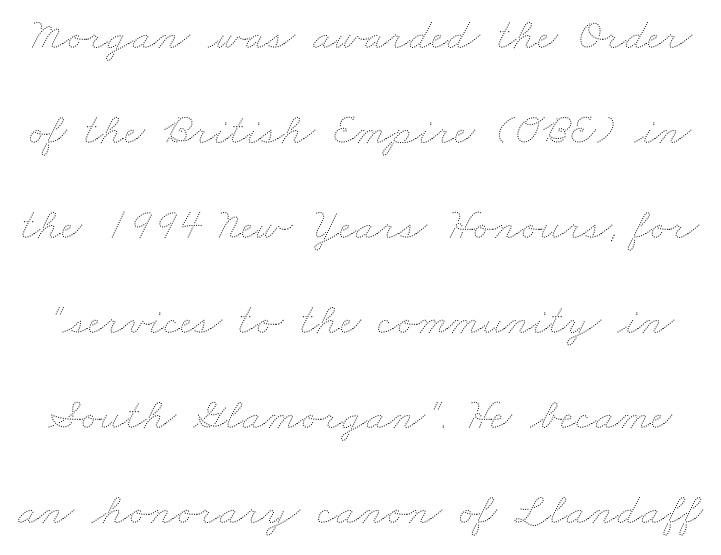
Q: Is the text bold? A: No.
Q: Is the text underlined? A: No.
Q: Is the spacing between letters normal or unusually wide? A: Normal.
Q: Is the spacing between lines tight, normal or loose? A: Loose.
Q: Width (condensed, normal, or wide)? A: Wide.
Q: Stroke contrast? A: Medium.
Q: x-height? A: Small.
Q: Monospaced? A: No.
